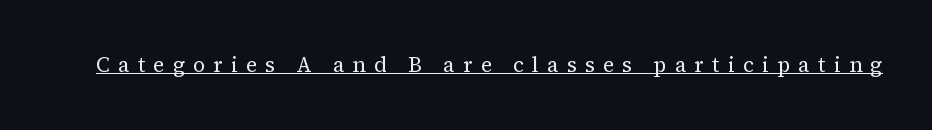
{"italic": "no", "bold": "no", "underline": "yes", "letter_spacing": "wide", "letter_spacing_em": 0.39, "glyph_px": 21}
